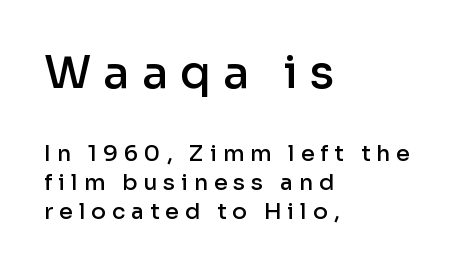
Q: Is the text bold? A: Semi-bold.
Q: Is the text italic (slanted)? A: No, it is upright.
Q: Is the typeface a serif or a sans-serif typeface? A: Sans-serif.
Q: Is the text underlined? A: No.
Q: How is the paragraph aligned? A: Left-aligned.
Q: Is the spacing between letters normal or unusually wide? A: Unusually wide.
Q: Is the spacing between lines tight, normal or loose? A: Normal.
Q: Which block of text is set in a larger size, the first (top) or the second (bottom)? A: The first (top) one.
Q: Width (condensed, normal, or wide)? A: Normal.
Q: Stroke contrast? A: Low.
Q: x-height? A: Medium.
Q: Monospaced? A: No.
